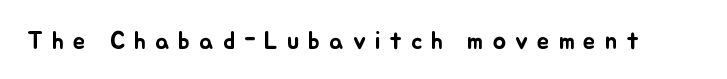
{"italic": "no", "underline": "no", "letter_spacing": "wide", "letter_spacing_em": 0.36, "glyph_px": 25}
